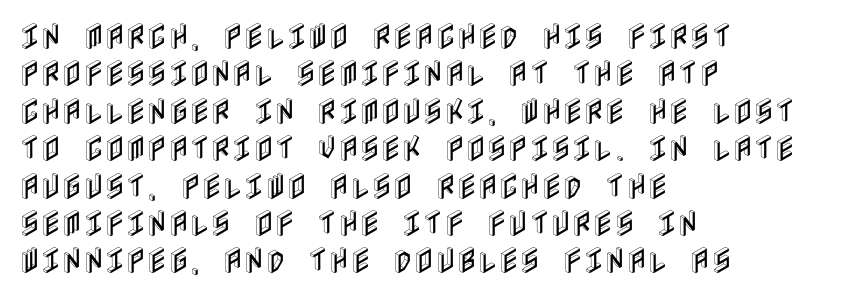
Q: Is the text italic (slanted)? A: No, it is upright.
Q: Is the text underlined? A: No.
Q: How is the paragraph aligned? A: Left-aligned.
Q: Is the spacing between letters normal or unusually wide? A: Normal.
Q: Is the spacing between lines tight, normal or loose? A: Normal.
Q: Width (condensed, normal, or wide)? A: Condensed.
Q: x-height? A: Large.
